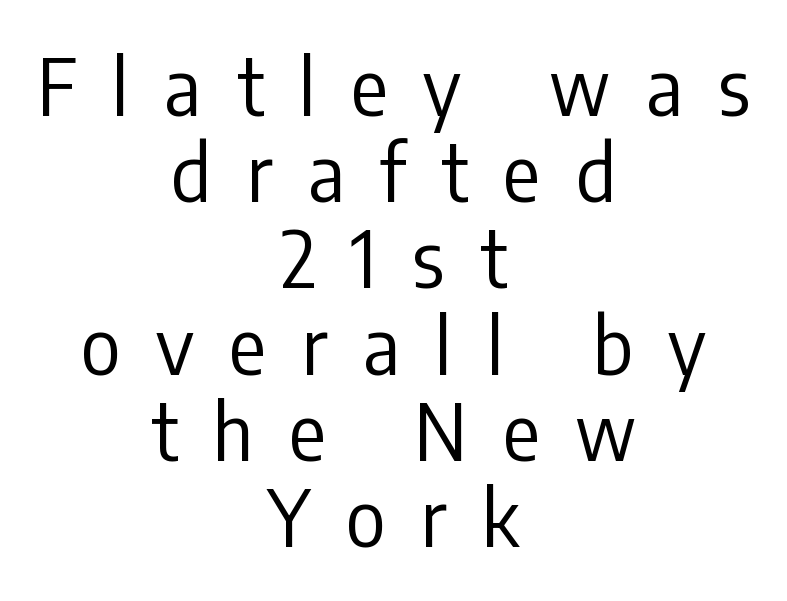
Q: Is the text bold? A: No.
Q: Is the text italic (slanted)? A: No, it is upright.
Q: Is the typeface a serif or a sans-serif typeface? A: Sans-serif.
Q: Is the text underlined? A: No.
Q: How is the paragraph aligned? A: Centered.
Q: Is the spacing between letters normal or unusually wide? A: Unusually wide.
Q: Is the spacing between lines tight, normal or loose? A: Tight.
Q: Width (condensed, normal, or wide)? A: Condensed.
Q: Stroke contrast? A: Low.
Q: x-height? A: Medium.
Q: Monospaced? A: No.
